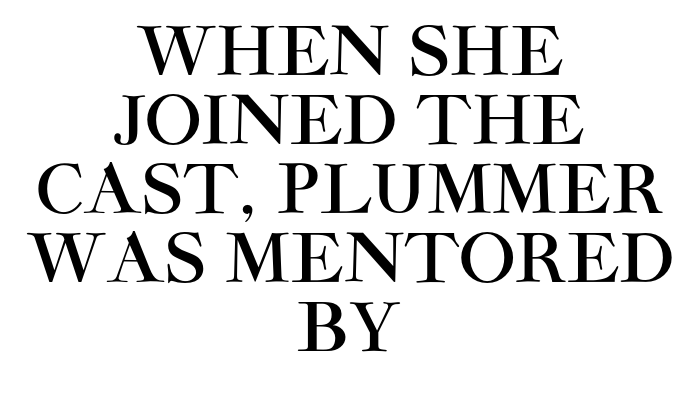
Q: Is the text italic (slanted)? A: No, it is upright.
Q: Is the typeface a serif or a sans-serif typeface? A: Sans-serif.
Q: Is the text underlined? A: No.
Q: How is the paragraph aligned? A: Centered.
Q: Is the spacing between letters normal or unusually wide? A: Normal.
Q: Is the spacing between lines tight, normal or loose? A: Tight.
Q: Width (condensed, normal, or wide)? A: Normal.
Q: Stroke contrast? A: High.
Q: x-height? A: Large.
Q: Monospaced? A: No.
